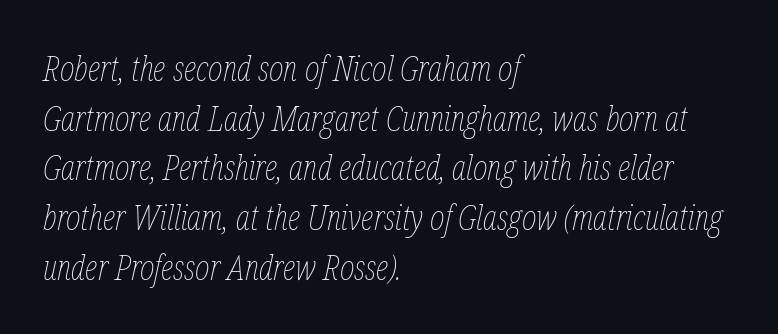
The image shows 35 px thin, condensed type, italic (leaning right); set left-aligned, normal line spacing (1.42x), normal letter spacing, not underlined; low stroke contrast and a medium x-height.
